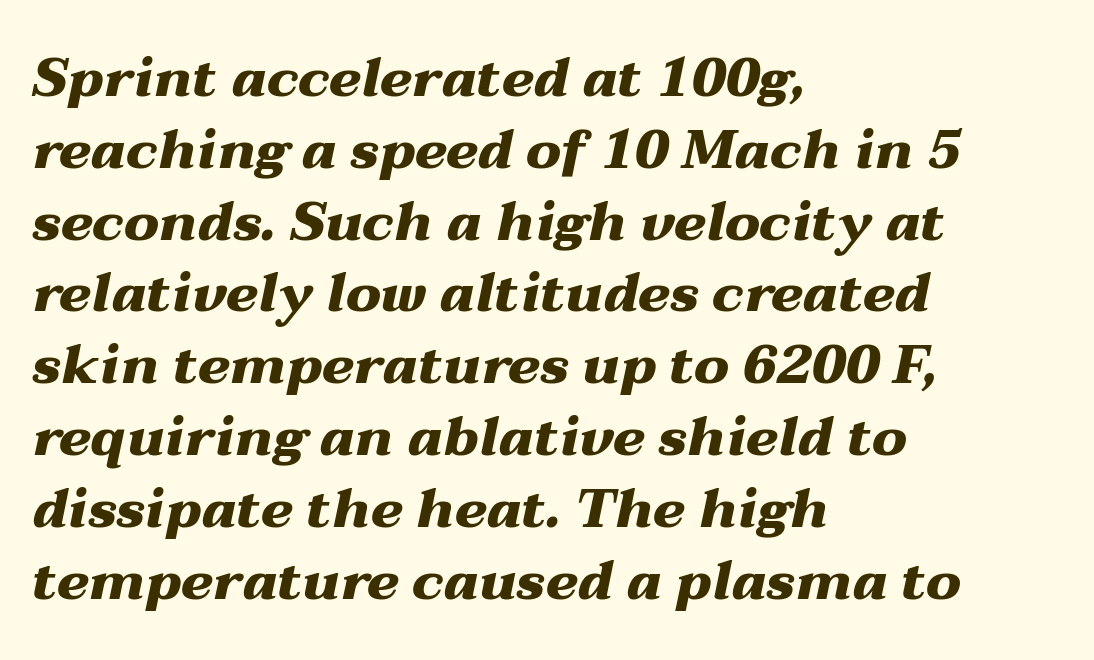
The image shows 54 px heavy, wide type, italic (leaning right); set left-aligned, normal line spacing (1.33x), normal letter spacing, not underlined; medium stroke contrast and a medium x-height.
